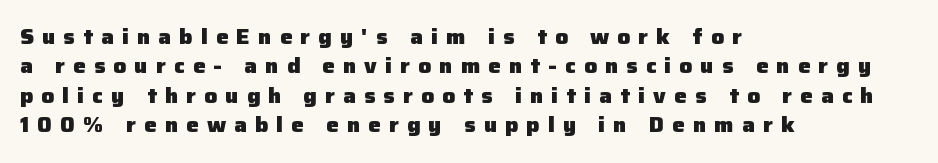
{"italic": "no", "bold": "yes", "underline": "no", "align": "left", "line_spacing": "normal", "line_spacing_ratio": 1.4, "letter_spacing": "wide", "letter_spacing_em": 0.39, "glyph_px": 21}
